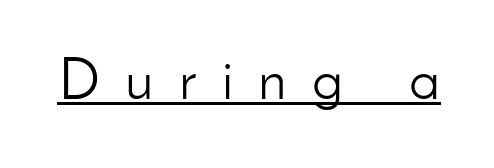
{"serif": "no", "italic": "no", "bold": "no", "weight": "light", "width": "normal", "stroke_contrast": "low", "x_height": "small", "monospaced": "no", "underline": "yes", "letter_spacing": "wide", "letter_spacing_em": 0.43, "glyph_px": 59}
